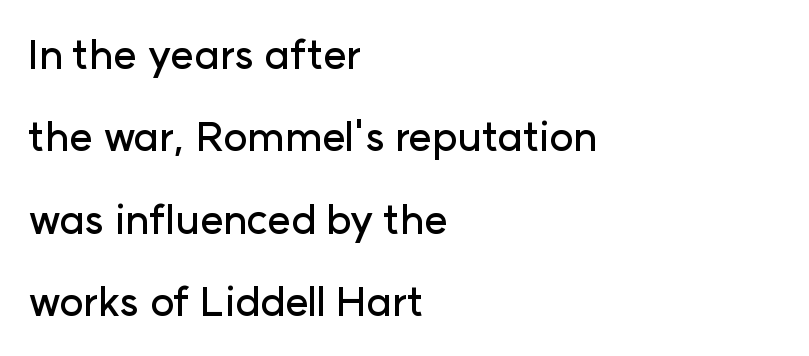
Honestly, there is no underline to notice here at all. Reading down the block, your eye returns to a fixed left position each line. Varying glyph widths throughout — classic text-font behaviour. Each word holds together tightly as a unit, with standard inter-letter gaps. A roman cut, with each character standing at attention.
